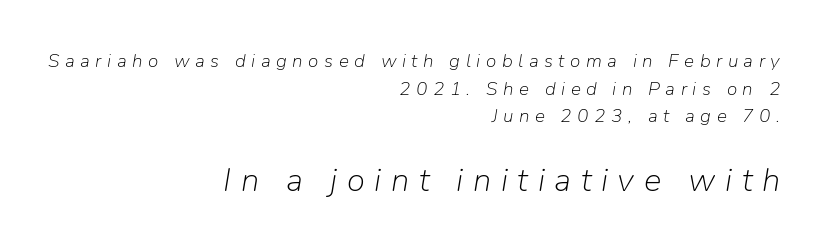
Q: Is the text bold? A: No.
Q: Is the text italic (slanted)? A: Yes, it leans right by about 9 degrees.
Q: Is the text underlined? A: No.
Q: How is the paragraph aligned? A: Right-aligned.
Q: Is the spacing between letters normal or unusually wide? A: Unusually wide.
Q: Is the spacing between lines tight, normal or loose? A: Normal.
Q: Which block of text is set in a larger size, the first (top) or the second (bottom)? A: The second (bottom) one.
Q: Width (condensed, normal, or wide)? A: Normal.
Q: Stroke contrast? A: Low.
Q: x-height? A: Medium.
Q: Monospaced? A: No.
